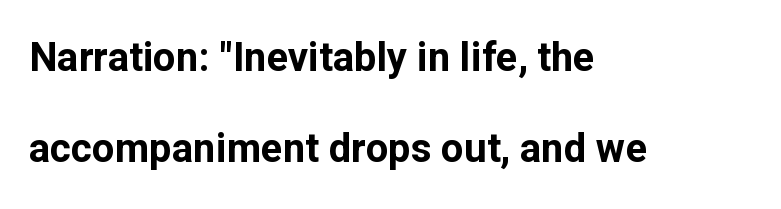
{"serif": "no", "italic": "no", "bold": "yes", "weight": "bold", "width": "normal", "stroke_contrast": "low", "x_height": "medium", "monospaced": "no", "underline": "no", "align": "left", "line_spacing": "loose", "line_spacing_ratio": 2.28, "letter_spacing": "normal", "letter_spacing_em": 0.0, "glyph_px": 40}
